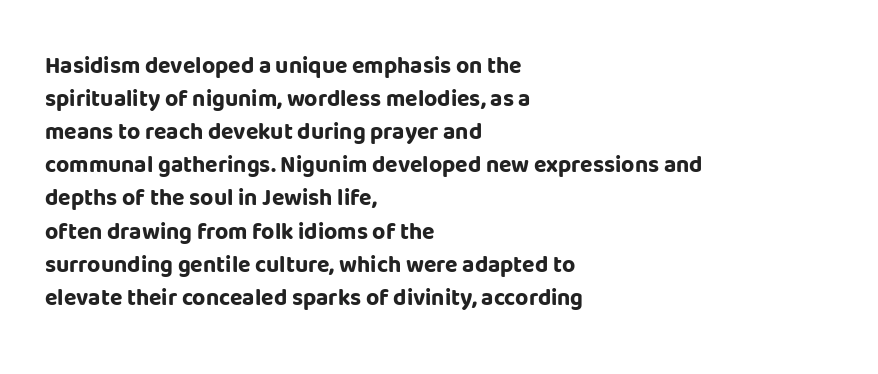
This sample keeps an unexceptional amount of space between lines. Strokes here are thick enough to call this a true bold. A student would call this left alignment; a typographer would say flush left, rag right. You can tell it's not italic because the verticals are truly vertical.
